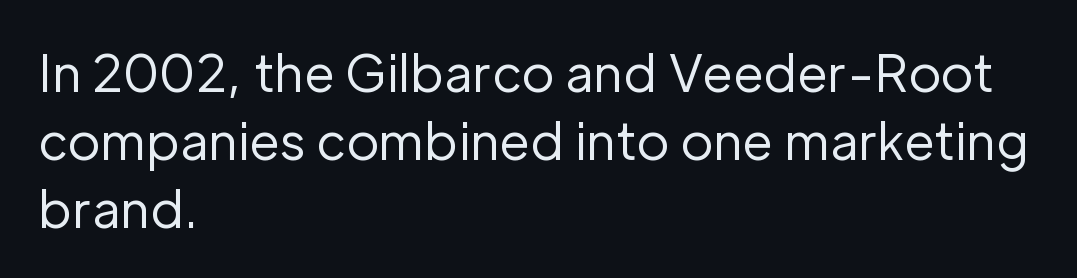
{"serif": "no", "italic": "no", "bold": "no", "weight": "regular", "width": "normal", "stroke_contrast": "low", "x_height": "medium", "monospaced": "no", "underline": "no", "align": "left", "line_spacing": "normal", "line_spacing_ratio": 1.36, "letter_spacing": "normal", "letter_spacing_em": 0.0, "glyph_px": 50}
